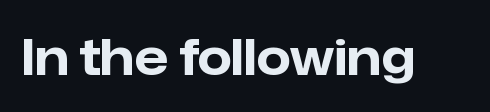
Caption: bold face, heavy strokes. The space beneath each line is pristine and unruled. The letters advance in unequal steps, a hallmark of proportional type. You can tell from the bare stems that sans-serif type was used. If you drew a line through each stem, it would be perfectly vertical.
